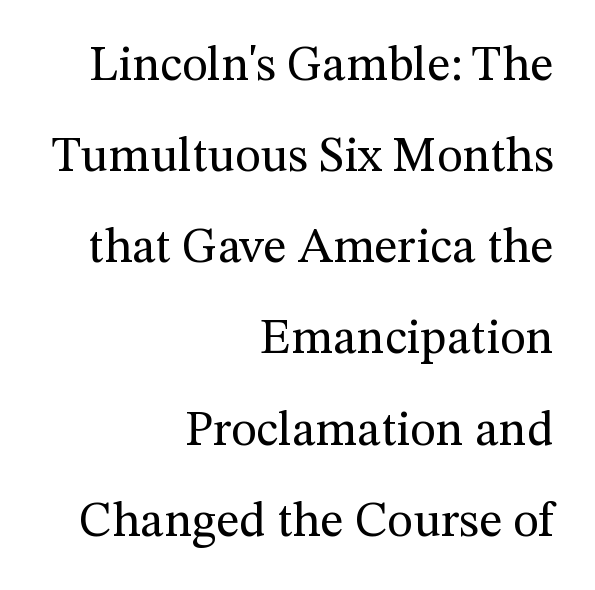
{"serif": "yes", "italic": "no", "bold": "no", "weight": "regular", "width": "normal", "stroke_contrast": "medium", "x_height": "medium", "monospaced": "no", "underline": "no", "align": "right", "line_spacing_ratio": 1.86, "letter_spacing": "normal", "letter_spacing_em": 0.0, "glyph_px": 49}
